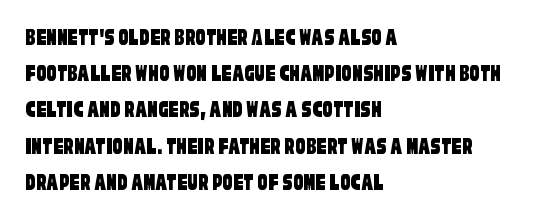
The face used here is rendered with its standard letterfit. Regarding leading, the lines here are spaced in the standard way. Visually the block forms a straight wall on the left and a jagged coastline on the right. The words here are not underlined.
